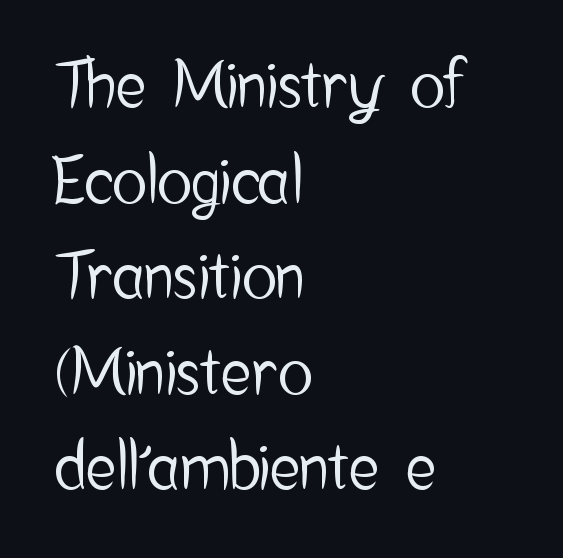
Q: Is the text italic (slanted)? A: No, it is upright.
Q: Is the typeface a serif or a sans-serif typeface? A: Sans-serif.
Q: Is the text underlined? A: No.
Q: How is the paragraph aligned? A: Left-aligned.
Q: Is the spacing between letters normal or unusually wide? A: Normal.
Q: Is the spacing between lines tight, normal or loose? A: Normal.
Q: Width (condensed, normal, or wide)? A: Condensed.
Q: Stroke contrast? A: Low.
Q: x-height? A: Medium.
Q: Monospaced? A: No.
